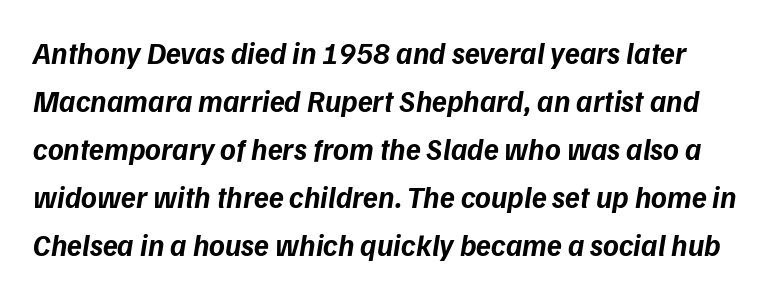
The image shows 30 px bold sans-serif type; set normal line spacing (1.6x), normal letter spacing, not underlined; low stroke contrast and a medium x-height.
